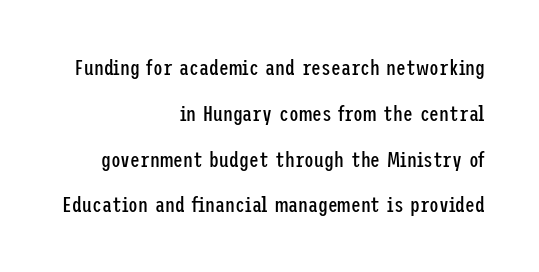
{"italic": "no", "bold": "no", "underline": "no", "align": "right", "line_spacing": "loose", "line_spacing_ratio": 2.08, "letter_spacing": "normal", "letter_spacing_em": 0.0, "glyph_px": 22}
